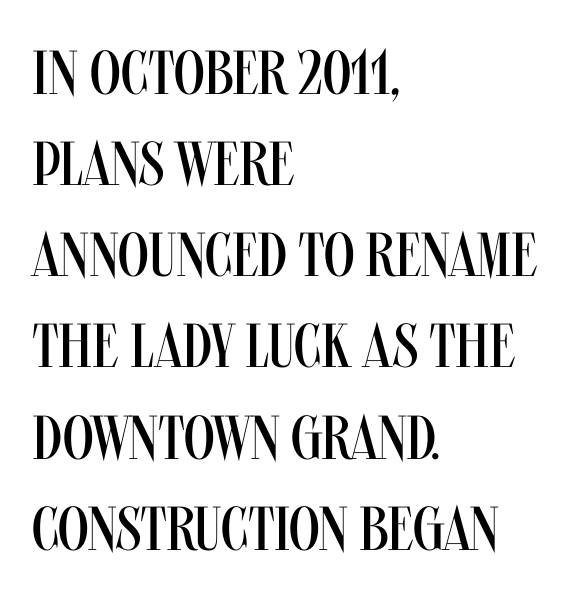
The weight tops out at a normal text grade. Look at the tracking — it's just the regular setting, nothing added. Each letter keeps its own natural width here, so spacing adapts to shape. The letters stand straight up with perfectly vertical stems.
